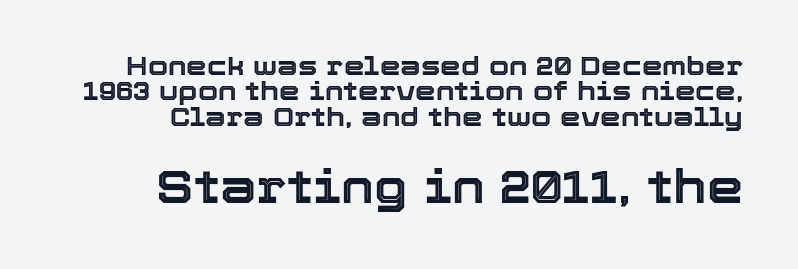
The letterforms sit shoulder to shoulder at normal distance. Do the characters align in a grid? No, the font is proportional. Clear beneath every line of the passage. This layout puts the modest block above and the oversized block below. Horizontal bands of white between lines are thin slivers.
